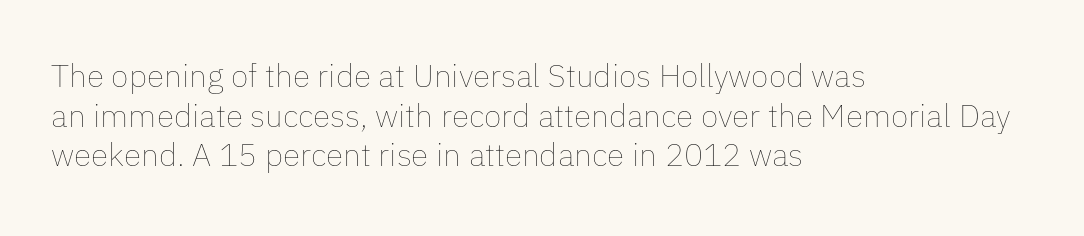
No italicization has been applied; the sample stays upright. Nobody touched the tracking dial on this one. Is the block centered? No — it sits flush against the left margin. No chunkiness to these letters — they're not bold. A bare baseline throughout the passage. The letters advance in unequal steps, a hallmark of proportional type.
